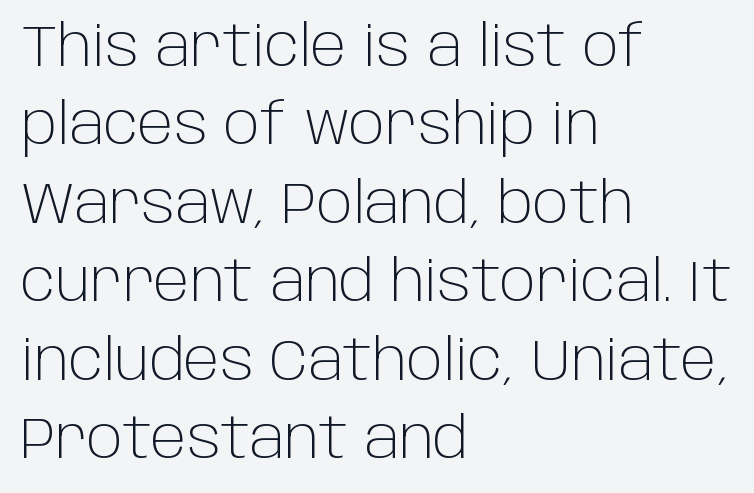
The image shows 56 px light sans-serif type, upright; set left-aligned, normal line spacing (1.4x), normal letter spacing, not underlined; low stroke contrast and a large x-height.
